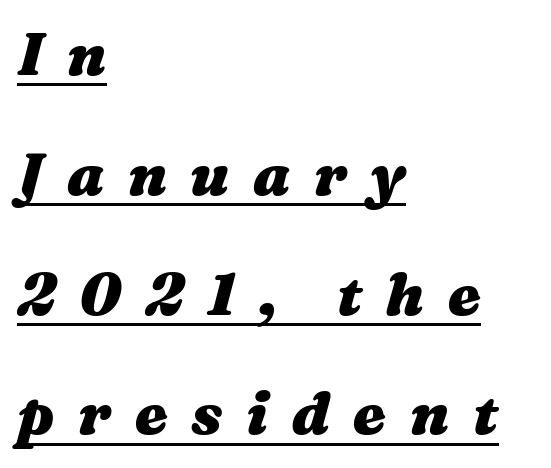
Q: Is the text bold? A: Yes.
Q: Is the text italic (slanted)? A: Yes, it leans right by about 16 degrees.
Q: Is the text underlined? A: Yes.
Q: How is the paragraph aligned? A: Left-aligned.
Q: Is the spacing between letters normal or unusually wide? A: Unusually wide.
Q: Is the spacing between lines tight, normal or loose? A: Loose.
Q: Width (condensed, normal, or wide)? A: Wide.
Q: Stroke contrast? A: Medium.
Q: x-height? A: Medium.
Q: Monospaced? A: No.
